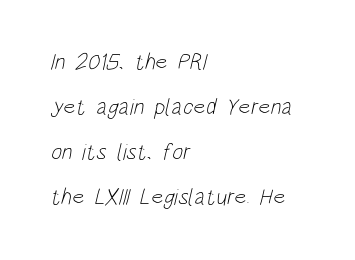
Horizontally, the lines are justified to the leading edge only. Summary of vertical rhythm: relaxed, with wide interline spacing. Check under the words: just untouched page. Letter spacing: default. Think standard paragraph weight, or any step lighter than that.
